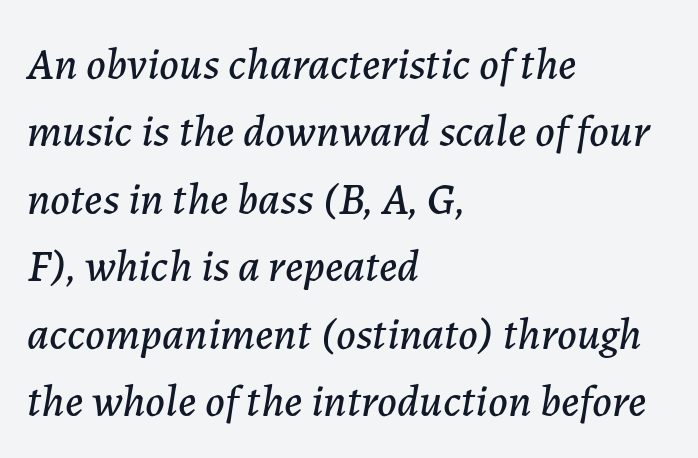
Q: Is the text italic (slanted)? A: Yes, it leans right by about 7 degrees.
Q: Is the text underlined? A: No.
Q: How is the paragraph aligned? A: Left-aligned.
Q: Is the spacing between letters normal or unusually wide? A: Normal.
Q: Is the spacing between lines tight, normal or loose? A: Normal.
Q: Width (condensed, normal, or wide)? A: Normal.
Q: Stroke contrast? A: Low.
Q: x-height? A: Medium.
Q: Monospaced? A: No.
